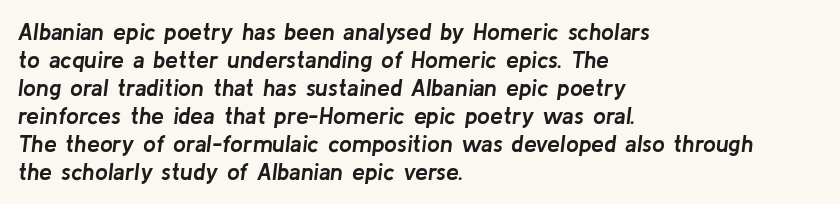
{"italic": "yes", "lean": "right", "slant_degrees": 8, "bold": "yes", "underline": "no", "align": "left", "line_spacing_ratio": 1.22, "letter_spacing": "normal", "letter_spacing_em": 0.0, "glyph_px": 23}
